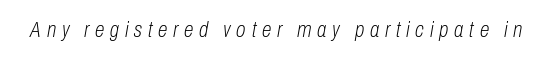
{"italic": "yes", "lean": "right", "slant_degrees": 10, "bold": "no", "underline": "no", "letter_spacing": "wide", "letter_spacing_em": 0.26, "glyph_px": 22}
